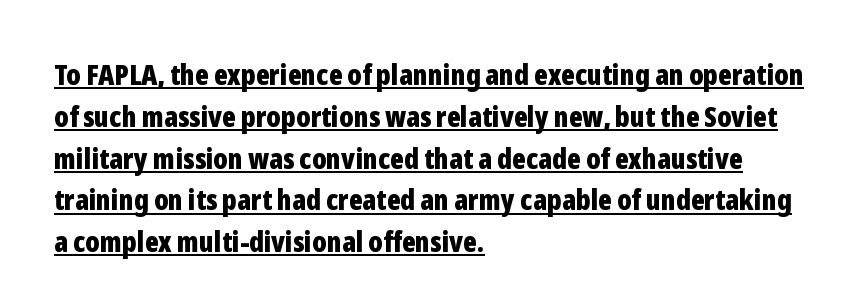
Q: Is the text bold? A: Yes.
Q: Is the text italic (slanted)? A: No, it is upright.
Q: Is the typeface a serif or a sans-serif typeface? A: Sans-serif.
Q: Is the text underlined? A: Yes.
Q: How is the paragraph aligned? A: Left-aligned.
Q: Is the spacing between letters normal or unusually wide? A: Normal.
Q: Is the spacing between lines tight, normal or loose? A: Normal.
Q: Width (condensed, normal, or wide)? A: Condensed.
Q: Stroke contrast? A: Low.
Q: x-height? A: Medium.
Q: Monospaced? A: No.
